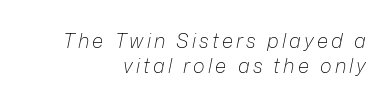
Does the leading feel generous? No, just average. No letter is thick-stroked: the sample isn't bold. Line ends are locked; line starts wander. This sample uses an oblique cut, with every glyph tilted off the vertical.
